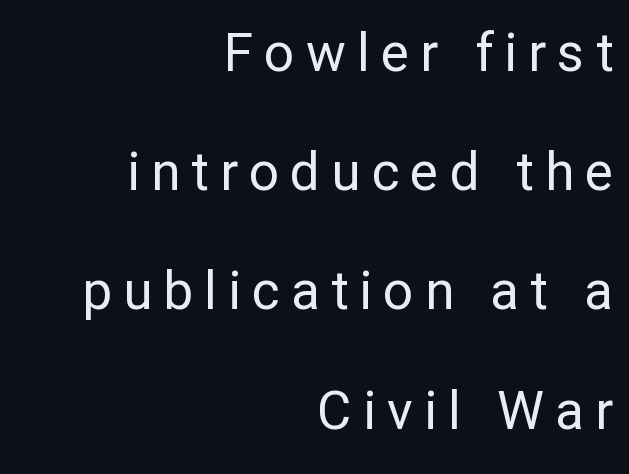
Q: Is the text bold? A: No.
Q: Is the text italic (slanted)? A: No, it is upright.
Q: Is the typeface a serif or a sans-serif typeface? A: Sans-serif.
Q: Is the text underlined? A: No.
Q: How is the paragraph aligned? A: Right-aligned.
Q: Is the spacing between letters normal or unusually wide? A: Unusually wide.
Q: Is the spacing between lines tight, normal or loose? A: Loose.
Q: Width (condensed, normal, or wide)? A: Normal.
Q: Stroke contrast? A: Low.
Q: x-height? A: Medium.
Q: Monospaced? A: No.
